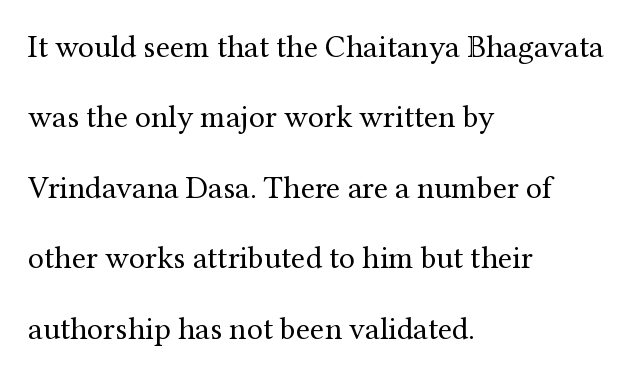
Vertical strokes here are truly vertical. Here the designer chose a conventional face with non-uniform glyph widths. The glyphs are unaccompanied by any horizontal stroke below them. Leftover space on each line is placed entirely after the last word. Each stroke keeps to a modest, everyday thickness or less. Letterform terminals end in serifs throughout the passage.
